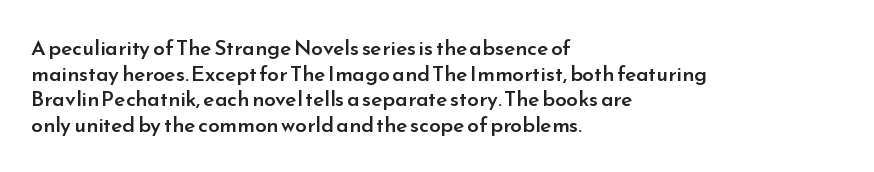
Nobody drew a line under any word here. The letters stand straight up with perfectly vertical stems. Emphasis by weight is partial: semibold. Nobody touched the tracking dial on this one. Compared with a centered layout, this one pins lines to the left instead.
